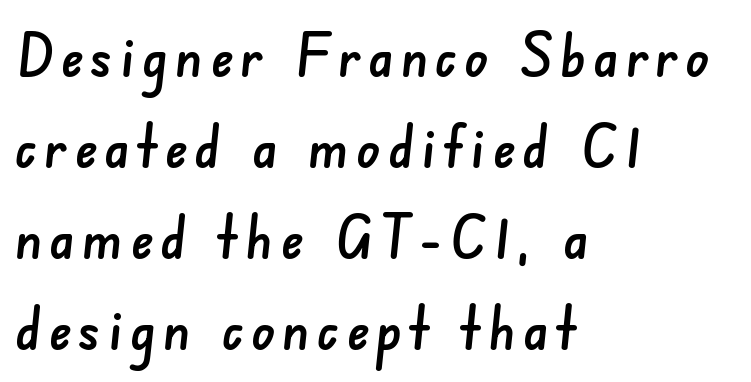
Q: Is the typeface a serif or a sans-serif typeface? A: Sans-serif.
Q: Is the text underlined? A: No.
Q: How is the paragraph aligned? A: Left-aligned.
Q: Is the spacing between lines tight, normal or loose? A: Normal.
Q: Width (condensed, normal, or wide)? A: Normal.
Q: Stroke contrast? A: Low.
Q: x-height? A: Small.
Q: Monospaced? A: No.
